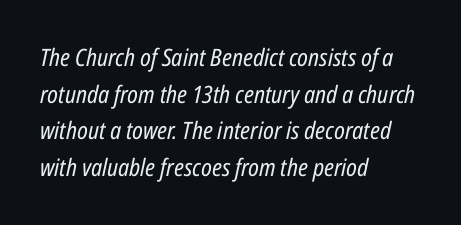
The image shows 24 px text type, italic (leaning right); set left-aligned, normal line spacing (1.53x), normal letter spacing, not underlined.
